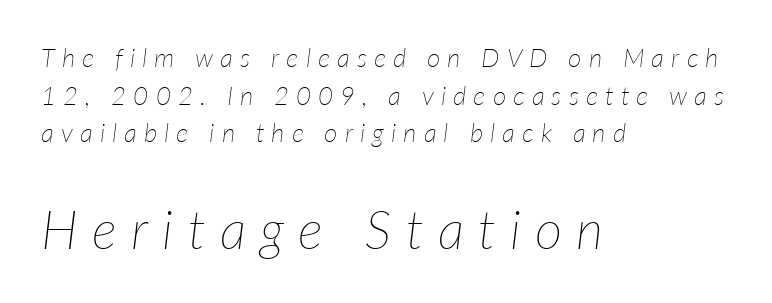
{"italic": "yes", "lean": "right", "slant_degrees": 7, "bold": "no", "weight": "thin", "width": "normal", "stroke_contrast": "low", "x_height": "medium", "monospaced": "no", "underline": "no", "align": "left", "line_spacing": "normal", "line_spacing_ratio": 1.45, "letter_spacing": "wide", "letter_spacing_em": 0.27, "larger_block": "second", "size_ratio": 2.04, "glyph_px": 53}
